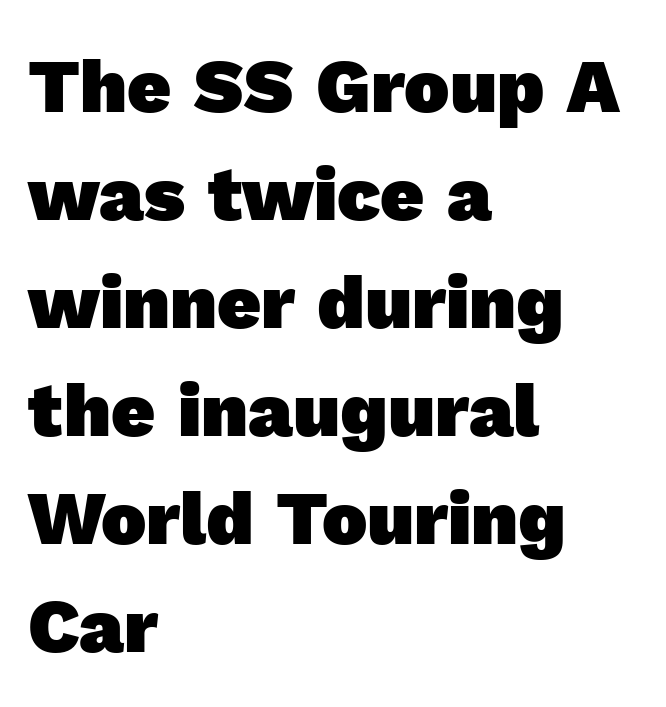
The image shows 76 px heavy sans-serif type; set left-aligned, normal line spacing (1.42x), normal letter spacing, not underlined; a medium x-height.
